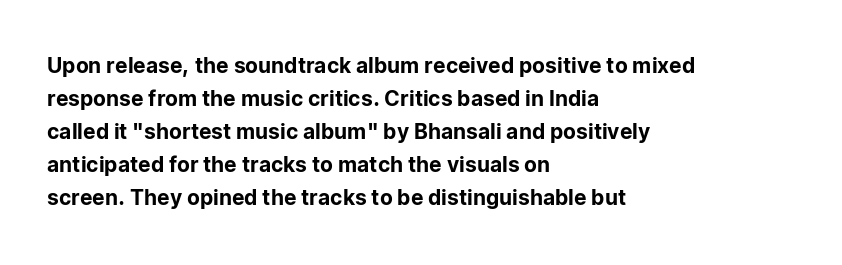
Q: Is the text italic (slanted)? A: No, it is upright.
Q: Is the text underlined? A: No.
Q: How is the paragraph aligned? A: Left-aligned.
Q: Is the spacing between letters normal or unusually wide? A: Normal.
Q: Is the spacing between lines tight, normal or loose? A: Normal.
